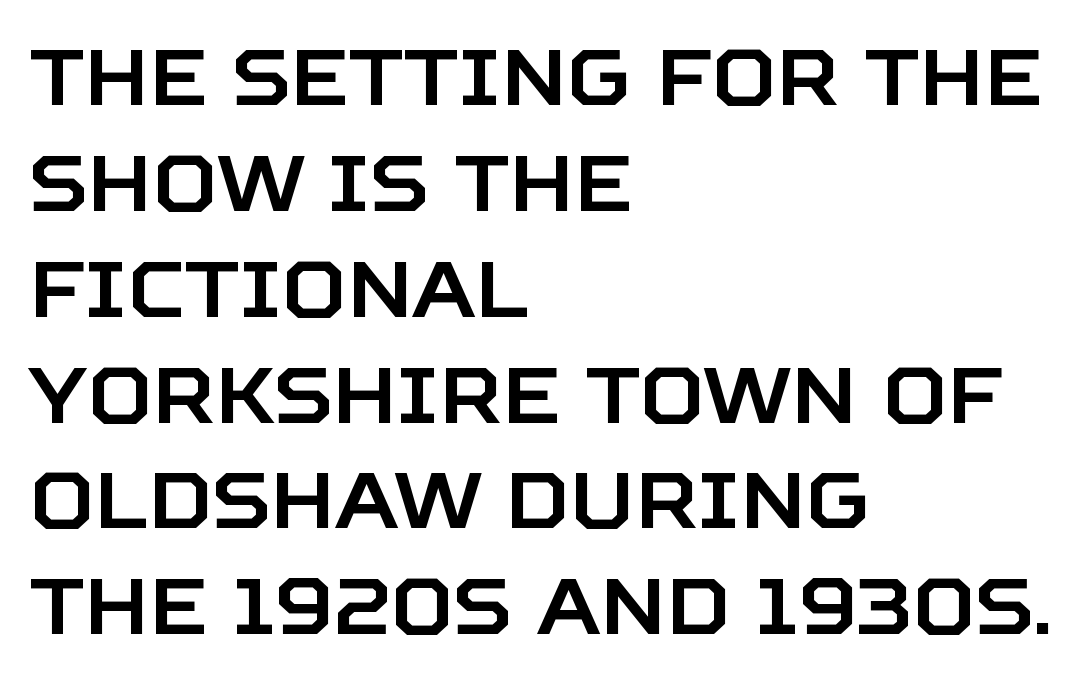
{"serif": "no", "italic": "no", "width": "normal", "stroke_contrast": "low", "x_height": "large", "monospaced": "no", "underline": "no", "align": "left", "line_spacing": "normal", "line_spacing_ratio": 1.34, "letter_spacing": "normal", "letter_spacing_em": 0.0, "glyph_px": 79}
